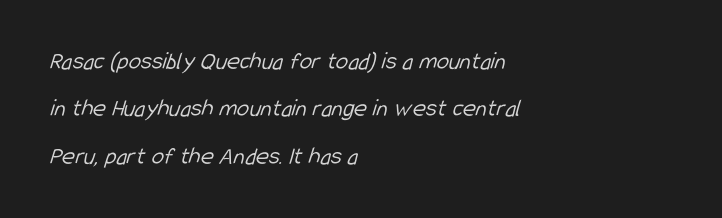
Q: Is the text bold? A: No.
Q: Is the text underlined? A: No.
Q: How is the paragraph aligned? A: Left-aligned.
Q: Is the spacing between letters normal or unusually wide? A: Normal.
Q: Is the spacing between lines tight, normal or loose? A: Loose.
